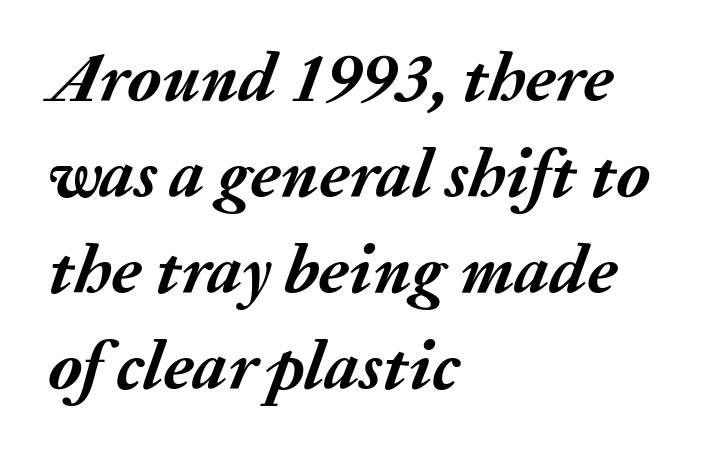
An italicized treatment has been applied to the whole sample. The face used here is proportionally spaced, like ordinary book or web type. Just letters on the line, the space beneath them empty. The text block is weighted toward the left margin, trailing off unevenly rightward. Leading: standard. Between one letter and the next there's only the usual sliver of space.
